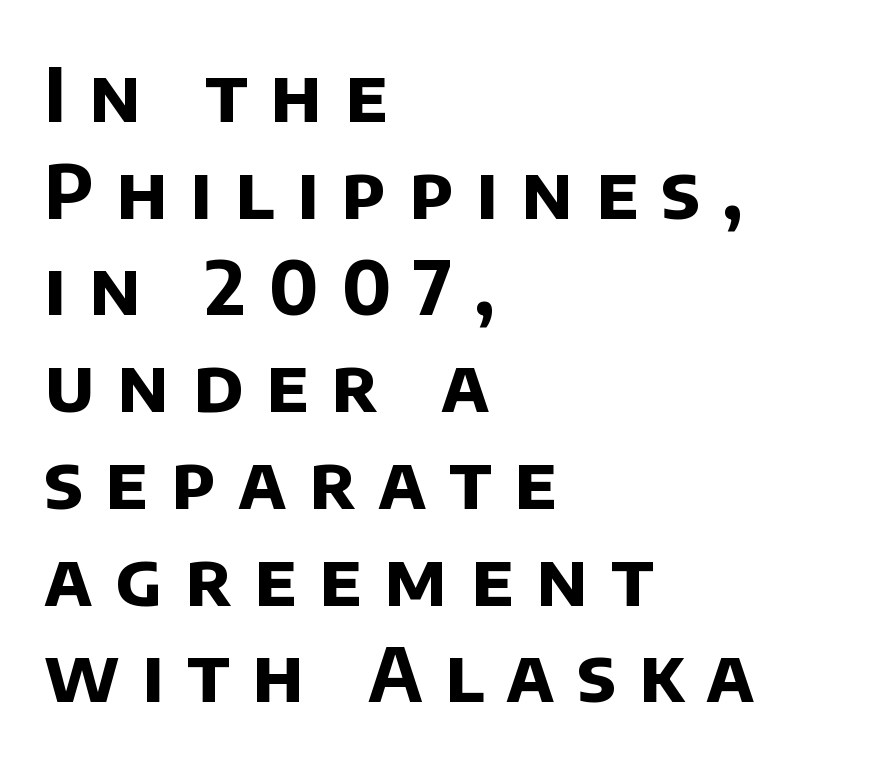
This rendering employs a face without finishing strokes, i.e., a sans-serif. Bold? Absolutely — the strokes are thick and heavy. Leftover space on each line is placed entirely after the last word. Looks like regular typesetting: each glyph gets only the width it needs. Descenders hang freely into open space. This rendering widens character spacing well past its baseline value.
